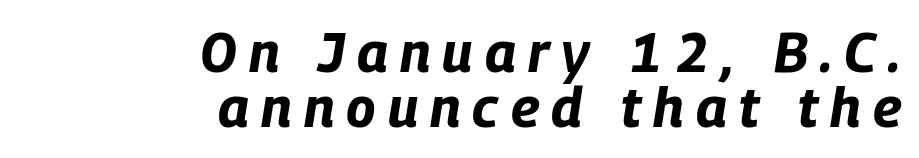
Q: Is the text bold? A: Yes.
Q: Is the text italic (slanted)? A: Yes, it leans right by about 9 degrees.
Q: Is the text underlined? A: No.
Q: How is the paragraph aligned? A: Right-aligned.
Q: Is the spacing between letters normal or unusually wide? A: Unusually wide.
Q: Is the spacing between lines tight, normal or loose? A: Tight.
Q: Width (condensed, normal, or wide)? A: Condensed.
Q: Stroke contrast? A: Low.
Q: x-height? A: Large.
Q: Monospaced? A: No.
